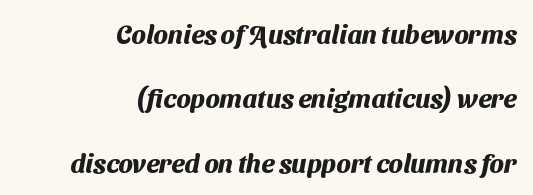
{"bold": "yes", "underline": "no", "align": "right", "line_spacing": "loose", "line_spacing_ratio": 2.48, "letter_spacing": "normal", "letter_spacing_em": 0.0, "glyph_px": 26}
